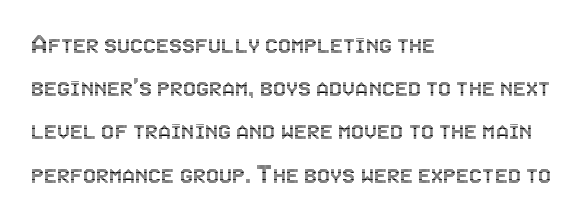
Q: Is the text italic (slanted)? A: No, it is upright.
Q: Is the text underlined? A: No.
Q: How is the paragraph aligned? A: Left-aligned.
Q: Is the spacing between letters normal or unusually wide? A: Normal.
Q: Is the spacing between lines tight, normal or loose? A: Normal.
Q: Width (condensed, normal, or wide)? A: Condensed.
Q: x-height? A: Large.
Q: Monospaced? A: No.
